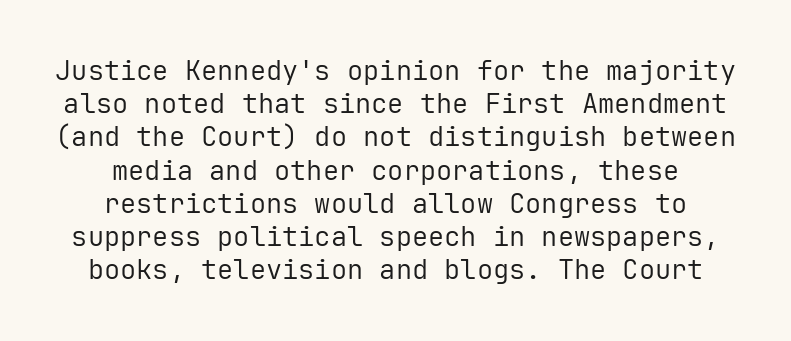
Q: Is the text bold? A: No.
Q: Is the text italic (slanted)? A: No, it is upright.
Q: Is the text underlined? A: No.
Q: How is the paragraph aligned? A: Centered.
Q: Is the spacing between letters normal or unusually wide? A: Normal.
